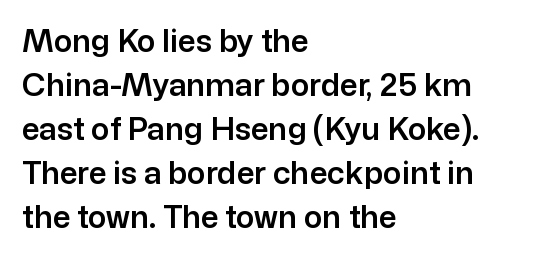
{"serif": "no", "italic": "no", "width": "normal", "stroke_contrast": "low", "x_height": "medium", "monospaced": "no", "underline": "no", "align": "left", "line_spacing": "normal", "line_spacing_ratio": 1.42, "letter_spacing": "normal", "letter_spacing_em": 0.0, "glyph_px": 31}
